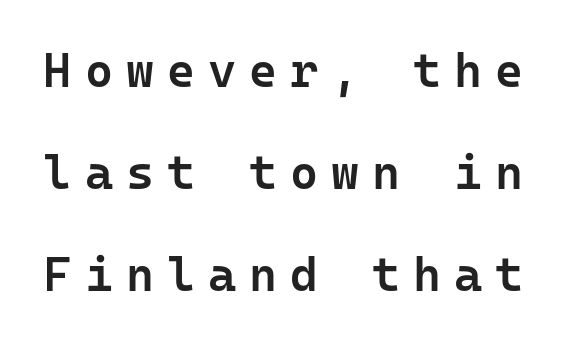
{"serif": "no", "italic": "no", "bold": "semi", "weight": "semibold", "width": "normal", "stroke_contrast": "low", "x_height": "medium", "monospaced": "yes", "underline": "no", "line_spacing": "loose", "line_spacing_ratio": 2.12, "letter_spacing": "wide", "letter_spacing_em": 0.27, "glyph_px": 48}
